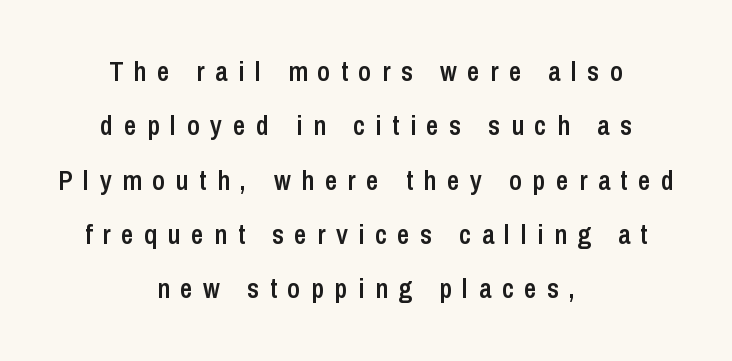
The lines are quadded center. The space beneath each line is pristine and unruled. A typesetter would call this heavily tracked-out type. Strokes here are thickened, but only to semibold level. The lettering stays uniformly vertical, giving the passage a roman look. The rendering uses a large line-height, opening up the rows.
